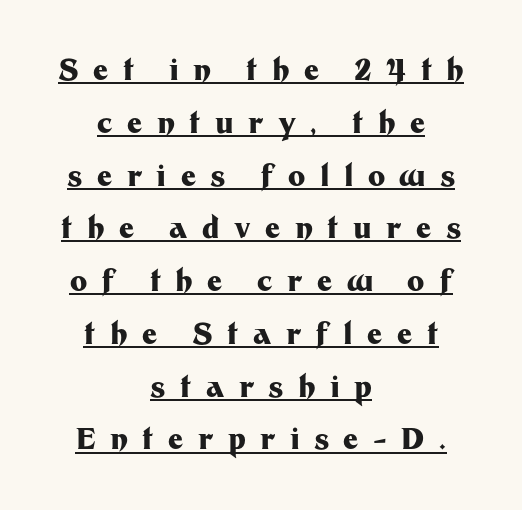
{"serif": "no", "italic": "no", "bold": "yes", "weight": "heavy", "width": "normal", "stroke_contrast": "medium", "x_height": "medium", "monospaced": "no", "underline": "yes", "align": "center", "line_spacing_ratio": 1.82, "letter_spacing": "wide", "letter_spacing_em": 0.5, "glyph_px": 29}
